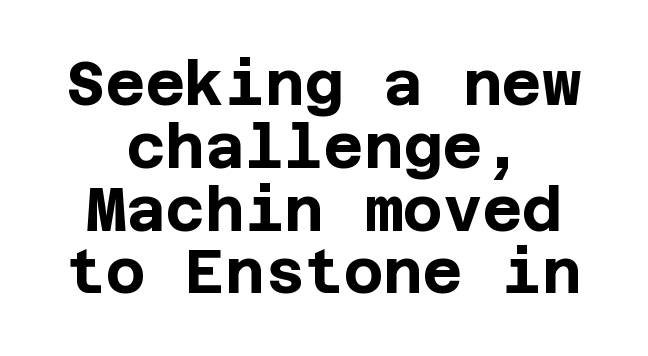
{"serif": "no", "italic": "no", "bold": "yes", "weight": "bold", "width": "normal", "stroke_contrast": "low", "x_height": "large", "underline": "no", "align": "center", "line_spacing": "tight", "line_spacing_ratio": 1.03, "letter_spacing": "normal", "letter_spacing_em": 0.0, "glyph_px": 61}
